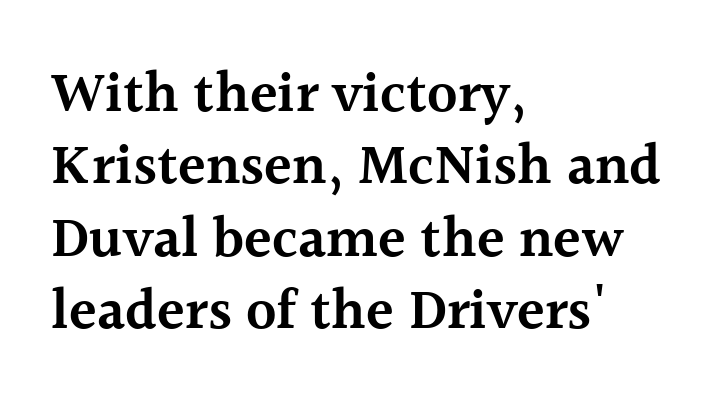
Q: Is the text bold? A: Semi-bold.
Q: Is the text italic (slanted)? A: No, it is upright.
Q: Is the typeface a serif or a sans-serif typeface? A: Serif.
Q: Is the text underlined? A: No.
Q: How is the paragraph aligned? A: Left-aligned.
Q: Is the spacing between letters normal or unusually wide? A: Normal.
Q: Is the spacing between lines tight, normal or loose? A: Normal.
Q: Width (condensed, normal, or wide)? A: Normal.
Q: x-height? A: Medium.
Q: Monospaced? A: No.
